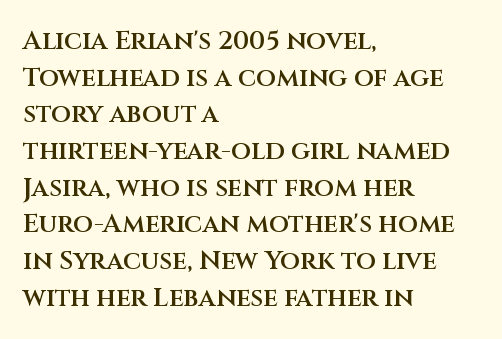
Q: Is the text bold? A: Semi-bold.
Q: Is the text italic (slanted)? A: No, it is upright.
Q: Is the text underlined? A: No.
Q: How is the paragraph aligned? A: Left-aligned.
Q: Is the spacing between letters normal or unusually wide? A: Normal.
Q: Is the spacing between lines tight, normal or loose? A: Normal.
